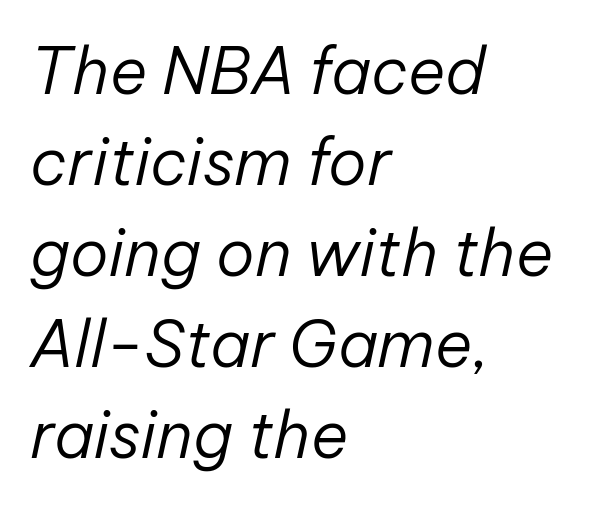
{"italic": "yes", "lean": "right", "slant_degrees": 12, "bold": "no", "weight": "regular", "width": "normal", "stroke_contrast": "low", "x_height": "medium", "monospaced": "no", "underline": "no", "align": "left", "line_spacing": "normal", "line_spacing_ratio": 1.42, "letter_spacing": "normal", "letter_spacing_em": 0.0, "glyph_px": 64}
